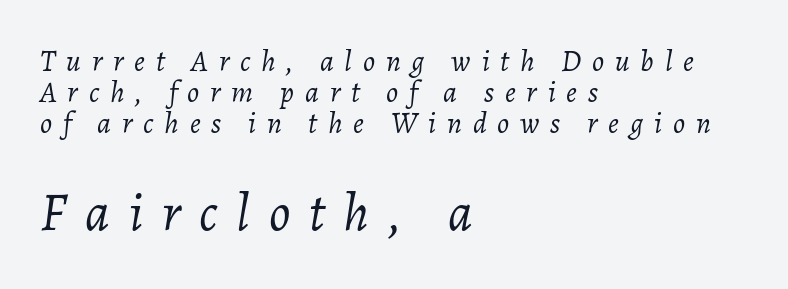
Q: Is the text bold? A: No.
Q: Is the text italic (slanted)? A: Yes, it leans right by about 7 degrees.
Q: Is the text underlined? A: No.
Q: How is the paragraph aligned? A: Left-aligned.
Q: Is the spacing between letters normal or unusually wide? A: Unusually wide.
Q: Is the spacing between lines tight, normal or loose? A: Tight.
Q: Which block of text is set in a larger size, the first (top) or the second (bottom)? A: The second (bottom) one.
Q: Width (condensed, normal, or wide)? A: Normal.
Q: Stroke contrast? A: Low.
Q: x-height? A: Medium.
Q: Monospaced? A: No.
